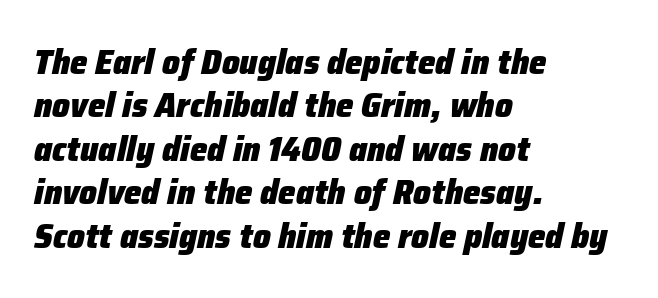
Q: Is the text bold? A: Yes.
Q: Is the text italic (slanted)? A: Yes, it leans right by about 12 degrees.
Q: Is the text underlined? A: No.
Q: How is the paragraph aligned? A: Left-aligned.
Q: Is the spacing between letters normal or unusually wide? A: Normal.
Q: Width (condensed, normal, or wide)? A: Normal.
Q: Stroke contrast? A: Low.
Q: x-height? A: Medium.
Q: Monospaced? A: No.
